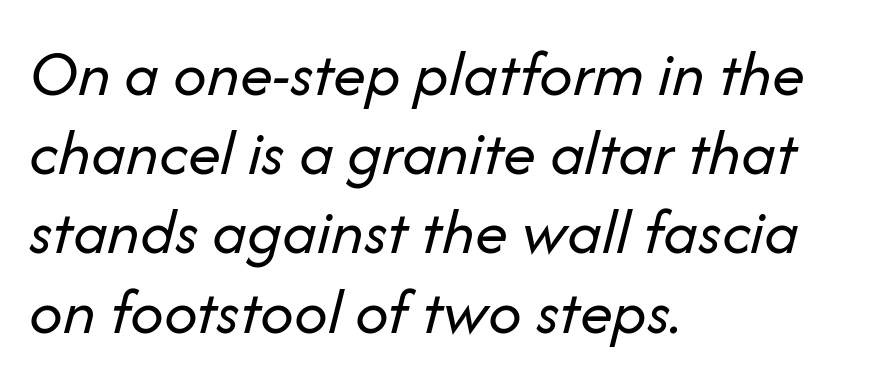
{"italic": "yes", "lean": "right", "slant_degrees": 14, "bold": "no", "weight": "regular", "width": "normal", "stroke_contrast": "low", "x_height": "medium", "monospaced": "no", "underline": "no", "align": "left", "line_spacing_ratio": 1.2, "letter_spacing": "normal", "letter_spacing_em": 0.0, "glyph_px": 66}
